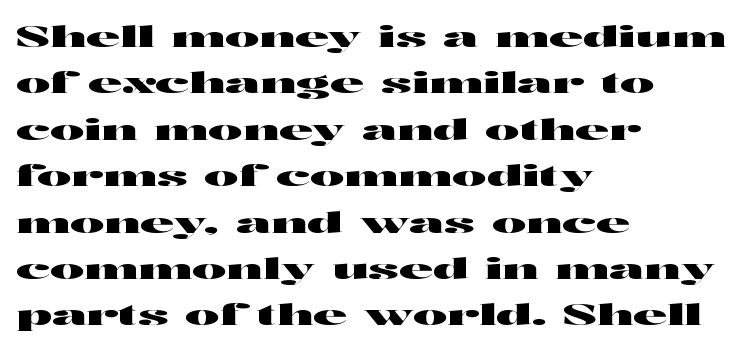
Each letter keeps its own natural width here, so spacing adapts to shape. Leading matches the norm, producing a regular column. These lines are composed in type without serifs. Designer's note — italics off, roman on.
